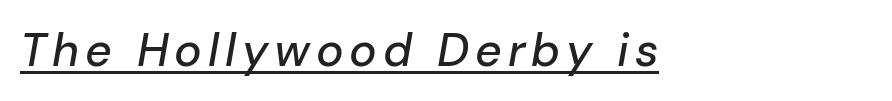
Q: Is the text italic (slanted)? A: Yes, it leans right by about 10 degrees.
Q: Is the text underlined? A: Yes.
Q: How is the paragraph aligned? A: Left-aligned.
Q: Width (condensed, normal, or wide)? A: Normal.
Q: Stroke contrast? A: Low.
Q: x-height? A: Medium.
Q: Monospaced? A: No.
